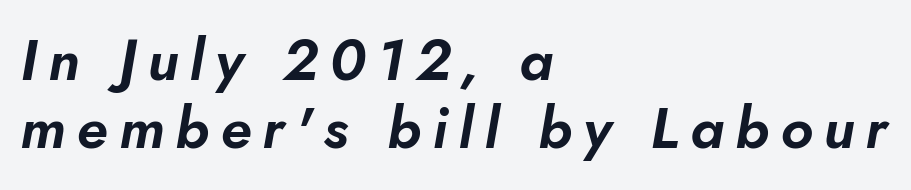
The lettering tilts uniformly, giving the passage an italic look. The space directly below the letters is spotless. These lines are rendered in a variable-pitch font. Which margin do the lines hug? The left one — the right edge is uneven.
